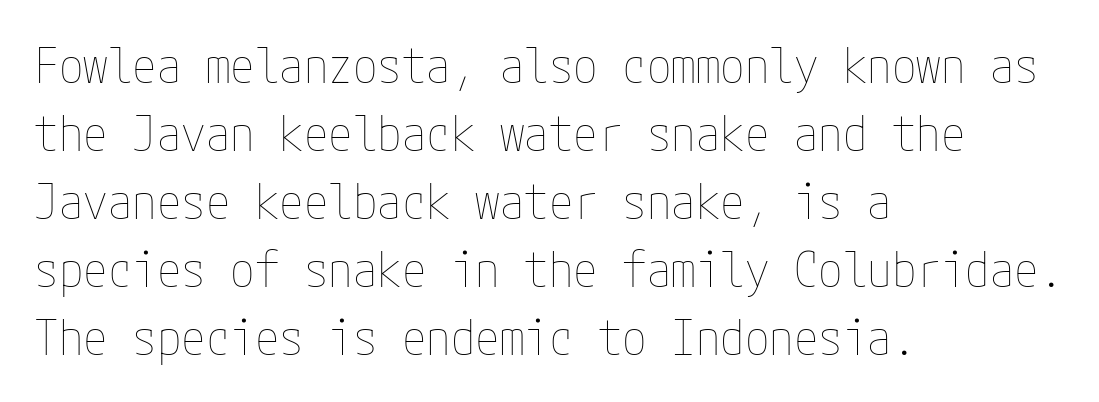
Q: Is the text bold? A: No.
Q: Is the text italic (slanted)? A: No, it is upright.
Q: Is the text underlined? A: No.
Q: How is the paragraph aligned? A: Left-aligned.
Q: Is the spacing between letters normal or unusually wide? A: Normal.
Q: Is the spacing between lines tight, normal or loose? A: Normal.
Q: Width (condensed, normal, or wide)? A: Condensed.
Q: Stroke contrast? A: Low.
Q: x-height? A: Medium.
